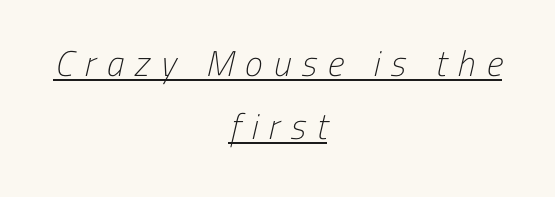
Q: Is the text bold? A: No.
Q: Is the typeface a serif or a sans-serif typeface? A: Sans-serif.
Q: Is the text underlined? A: Yes.
Q: How is the paragraph aligned? A: Centered.
Q: Is the spacing between letters normal or unusually wide? A: Unusually wide.
Q: Width (condensed, normal, or wide)? A: Condensed.
Q: Stroke contrast? A: Low.
Q: x-height? A: Medium.
Q: Monospaced? A: No.
